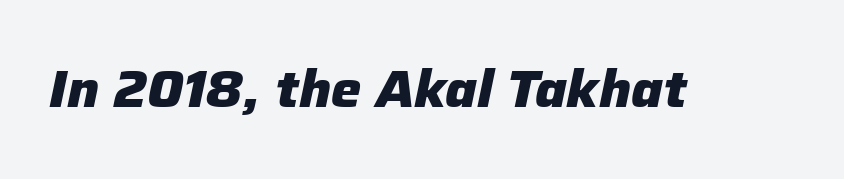
{"italic": "yes", "lean": "right", "slant_degrees": 12, "bold": "yes", "weight": "heavy", "width": "normal", "stroke_contrast": "low", "x_height": "medium", "monospaced": "no", "underline": "no", "letter_spacing": "normal", "letter_spacing_em": 0.0, "glyph_px": 51}
